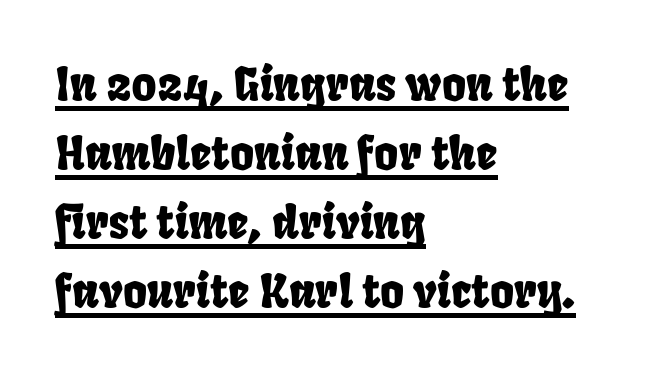
The image shows 46 px condensed sans-serif type; set left-aligned, normal line spacing (1.5x), normal letter spacing, underlined; low stroke contrast and a large x-height.
